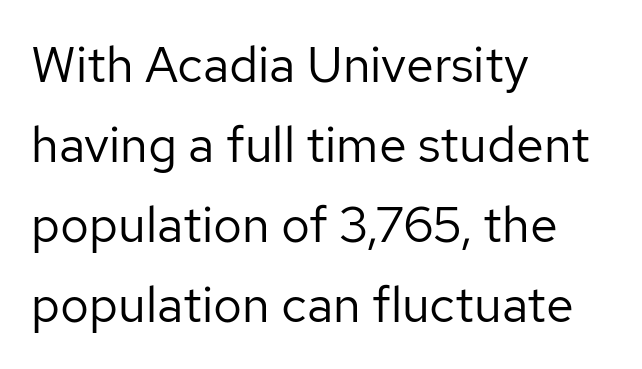
Leading matches the norm, producing a regular column. Tracking value appears to be zero — textbook default spacing. Type without underlining. Stem width sits at or under what a default text font uses. Here the designer chose a conventional face with non-uniform glyph widths. The paragraph has a hard left edge and a soft right edge.
